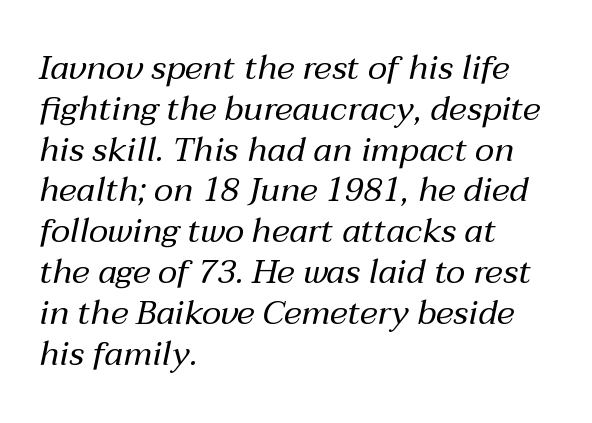
The image shows 34 px regular-weight type, italic (leaning right); set left-aligned, line spacing 1.2x, normal letter spacing, not underlined; medium stroke contrast and a medium x-height.
